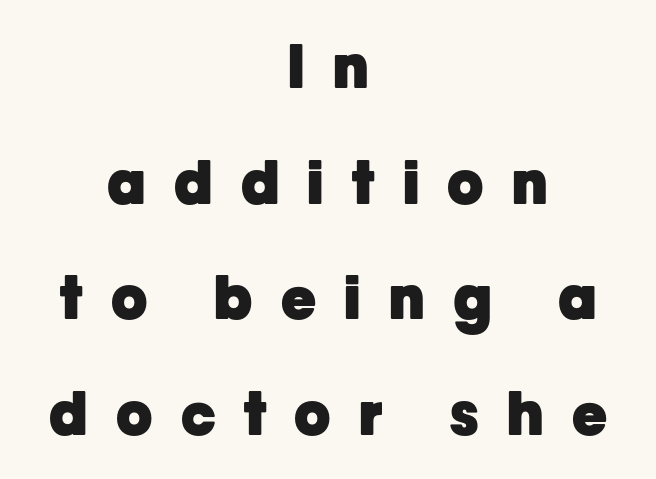
Q: Is the text bold? A: Yes.
Q: Is the text italic (slanted)? A: No, it is upright.
Q: Is the typeface a serif or a sans-serif typeface? A: Sans-serif.
Q: Is the text underlined? A: No.
Q: How is the paragraph aligned? A: Centered.
Q: Is the spacing between letters normal or unusually wide? A: Unusually wide.
Q: Is the spacing between lines tight, normal or loose? A: Loose.
Q: Width (condensed, normal, or wide)? A: Normal.
Q: Stroke contrast? A: Low.
Q: x-height? A: Medium.
Q: Monospaced? A: No.
